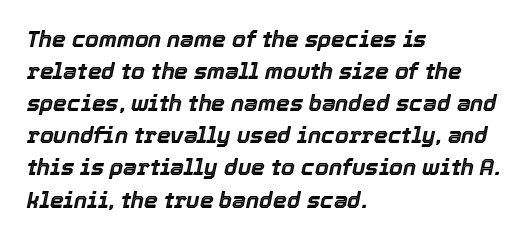
Q: Is the text italic (slanted)? A: Yes, it leans right by about 12 degrees.
Q: Is the text underlined? A: No.
Q: How is the paragraph aligned? A: Left-aligned.
Q: Is the spacing between letters normal or unusually wide? A: Normal.
Q: Is the spacing between lines tight, normal or loose? A: Normal.
